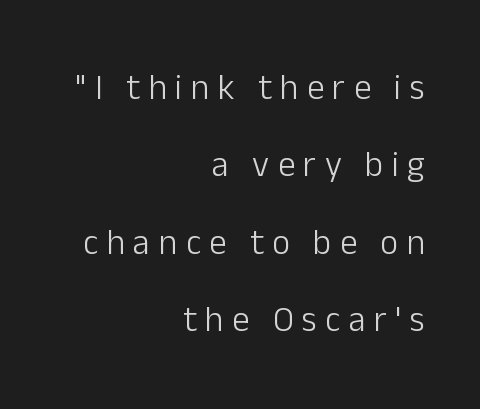
Varying glyph widths throughout — classic text-font behaviour. If you drew a line through each stem, it would be perfectly vertical. Summary of vertical rhythm: relaxed, with wide interline spacing. Type style note: lacks serifs.
